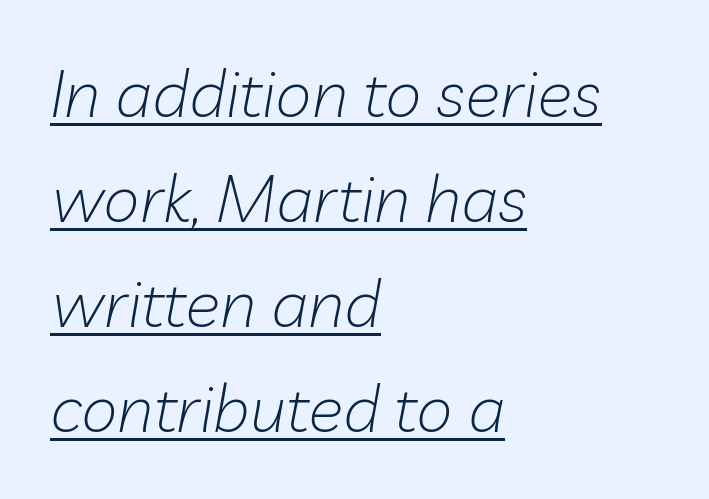
The rendering keeps characters at their native spacing. Horizontal alignment here is leftward, the default for most running prose. Slanted lettering throughout. Summary of weight: not heavy and not bold. The string is rendered with underlining switched on. A normal amount of white space separates one row of letters from the next.
